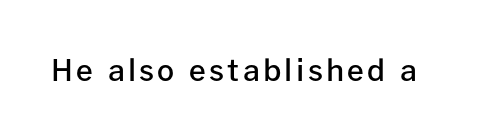
The image shows 30 px semibold sans-serif type, upright; set not underlined; low stroke contrast and a medium x-height.
